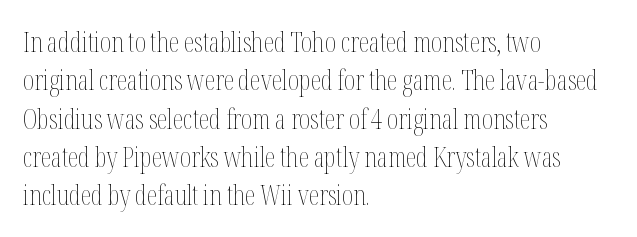
Q: Is the text bold? A: No.
Q: Is the text italic (slanted)? A: No, it is upright.
Q: Is the text underlined? A: No.
Q: How is the paragraph aligned? A: Left-aligned.
Q: Is the spacing between letters normal or unusually wide? A: Normal.
Q: Is the spacing between lines tight, normal or loose? A: Normal.
